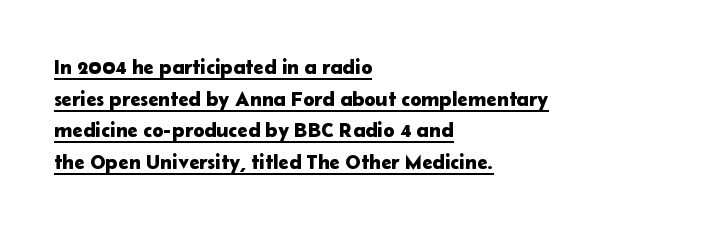
The image shows 21 px text type, upright; set left-aligned, normal line spacing (1.51x), normal letter spacing, underlined.
